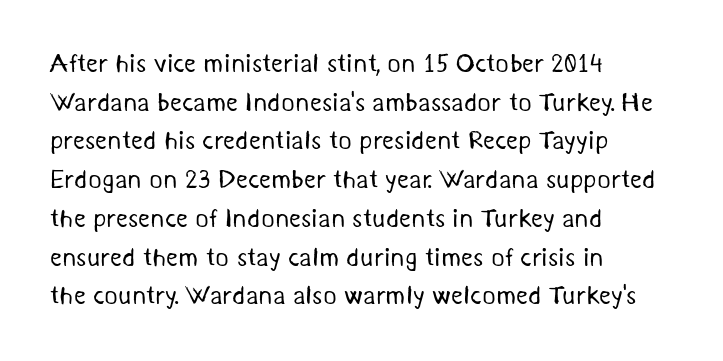
Q: Is the text bold? A: No.
Q: Is the text underlined? A: No.
Q: How is the paragraph aligned? A: Left-aligned.
Q: Is the spacing between letters normal or unusually wide? A: Normal.
Q: Is the spacing between lines tight, normal or loose? A: Normal.
